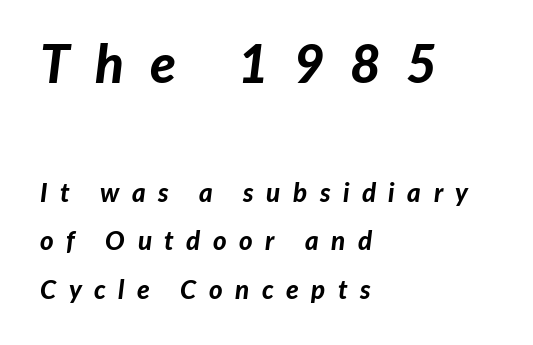
Q: Is the text bold? A: Yes.
Q: Is the text italic (slanted)? A: Yes, it leans right by about 7 degrees.
Q: Is the text underlined? A: No.
Q: How is the paragraph aligned? A: Left-aligned.
Q: Is the spacing between letters normal or unusually wide? A: Unusually wide.
Q: Which block of text is set in a larger size, the first (top) or the second (bottom)? A: The first (top) one.
Q: Width (condensed, normal, or wide)? A: Normal.
Q: Stroke contrast? A: Low.
Q: x-height? A: Medium.
Q: Monospaced? A: No.
